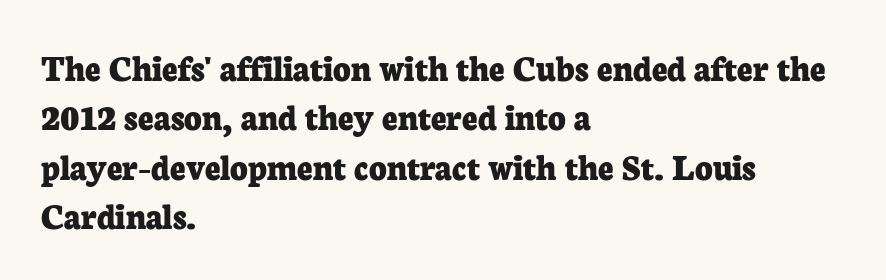
Q: Is the text bold? A: Yes.
Q: Is the text italic (slanted)? A: No, it is upright.
Q: Is the typeface a serif or a sans-serif typeface? A: Serif.
Q: Is the text underlined? A: No.
Q: How is the paragraph aligned? A: Left-aligned.
Q: Is the spacing between letters normal or unusually wide? A: Normal.
Q: Is the spacing between lines tight, normal or loose? A: Normal.
Q: Width (condensed, normal, or wide)? A: Normal.
Q: Stroke contrast? A: Low.
Q: x-height? A: Medium.
Q: Monospaced? A: No.
